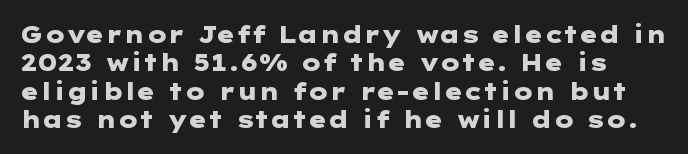
Q: Is the text bold? A: Yes.
Q: Is the text italic (slanted)? A: No, it is upright.
Q: Is the text underlined? A: No.
Q: Is the spacing between letters normal or unusually wide? A: Normal.
